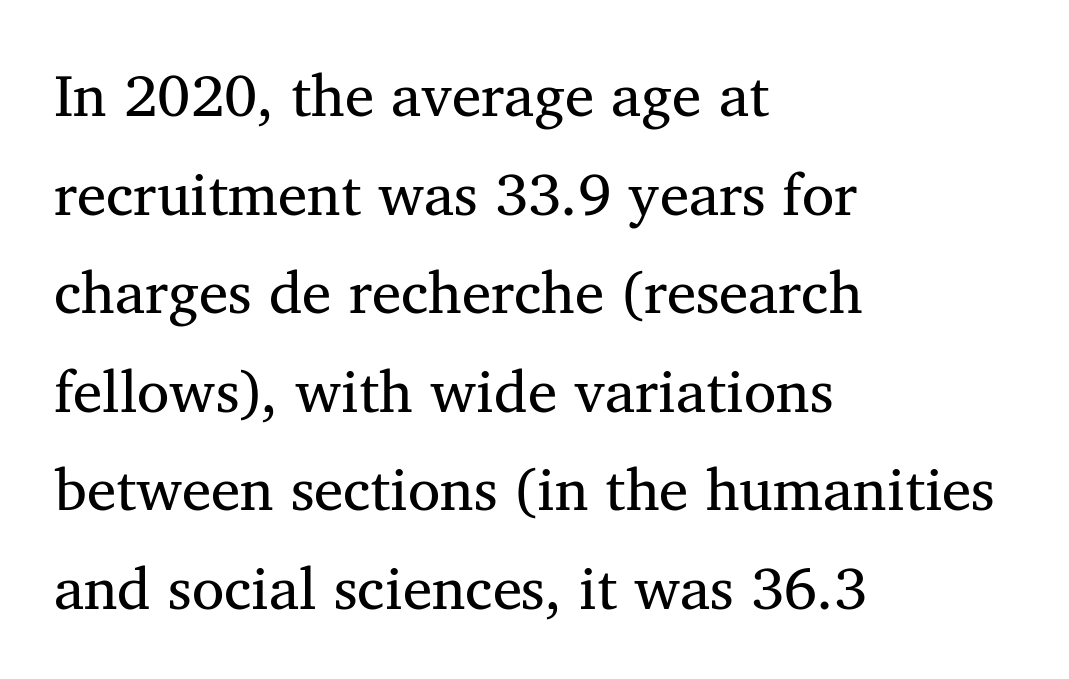
The image shows 59 px serif type; set left-aligned, normal line spacing (1.67x), normal letter spacing, not underlined; medium stroke contrast and a medium x-height.
